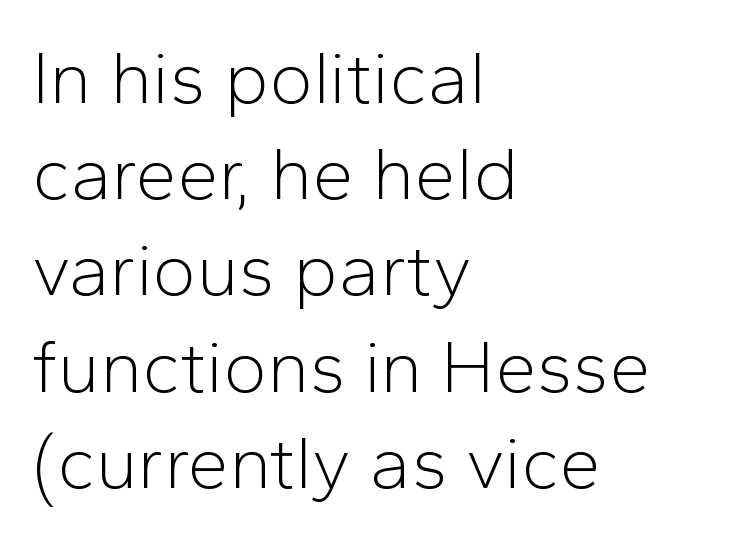
Regarding leading, the lines here are spaced in the standard way. Is the letter spacing exaggerated? No — it looks like the ordinary default. The rendering uses natural spacing where letterforms have individual widths. The ragged edge is on the right, which tells us the setting is flush left.
